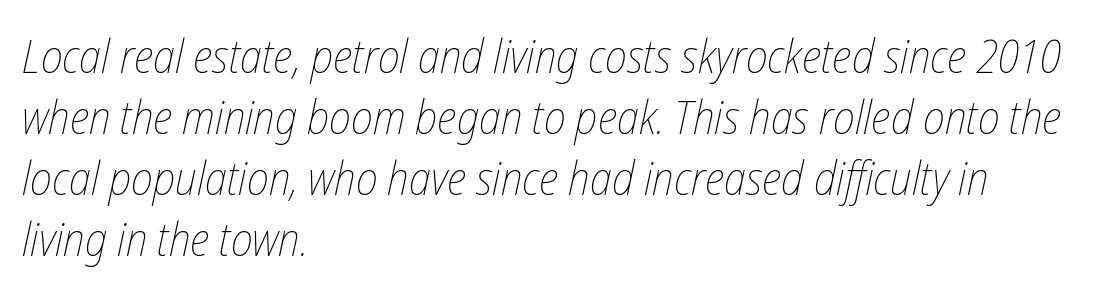
In terms of posture, this sample is oblique. A typesetter would call this leading conventional body-copy spacing. The rendering uses natural spacing where letterforms have individual widths. The zone under the glyphs is completely vacant. A light-to-regular cut is what we see here.
